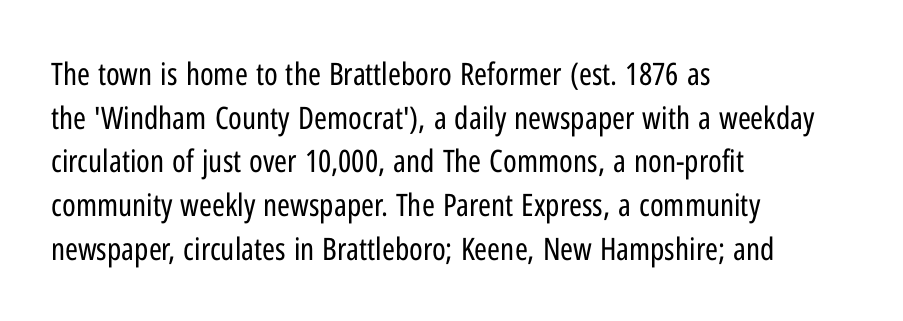
Check under the words: just untouched page. Students, observe: this is what conventionally led text looks like. The rendering keeps characters at their native spacing. Italic: no, the glyphs are upright roman.
